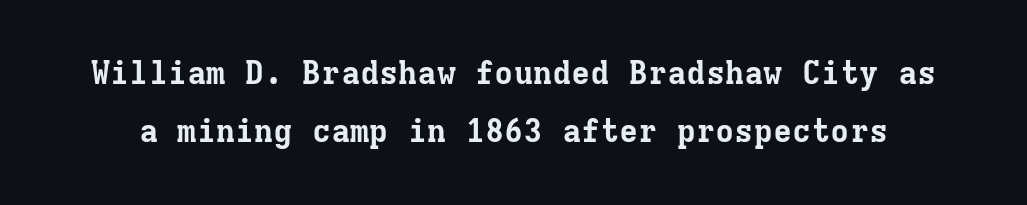
{"serif": "yes", "italic": "no", "bold": "yes", "weight": "bold", "width": "normal", "stroke_contrast": "low", "x_height": "medium", "monospaced": "yes", "underline": "no", "line_spacing_ratio": 1.8, "letter_spacing": "normal", "letter_spacing_em": 0.0, "glyph_px": 32}
